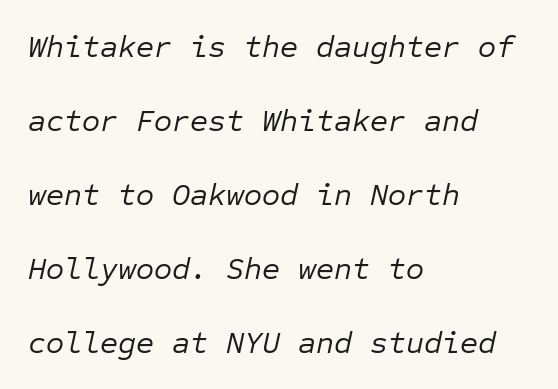
The image shows 31 px regular-weight type, italic (leaning right), monospaced; set left-aligned, loose line spacing (2.39x), normal letter spacing, not underlined; low stroke contrast and a medium x-height.
